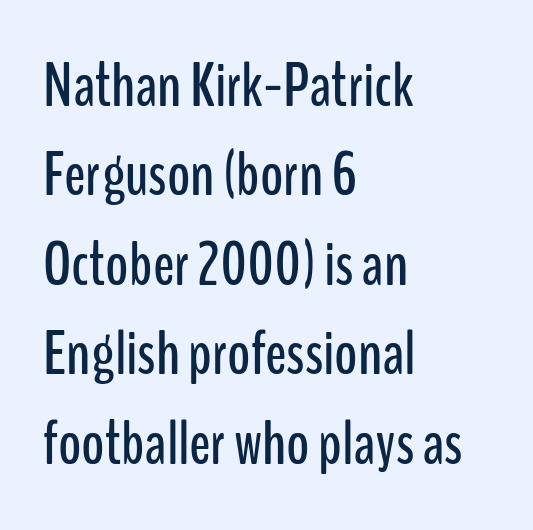
The image shows 63 px condensed sans-serif type, upright; set left-aligned, normal line spacing (1.42x), normal letter spacing, not underlined; low stroke contrast and a medium x-height.
